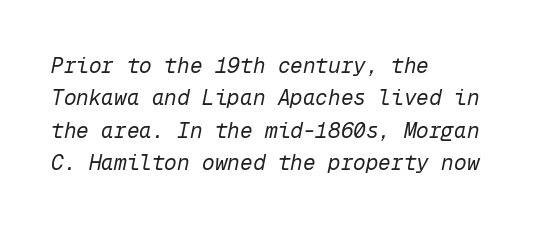
{"italic": "yes", "lean": "right", "slant_degrees": 12, "bold": "no", "underline": "no", "align": "left", "line_spacing": "normal", "line_spacing_ratio": 1.54, "letter_spacing": "normal", "letter_spacing_em": 0.0, "glyph_px": 21}
